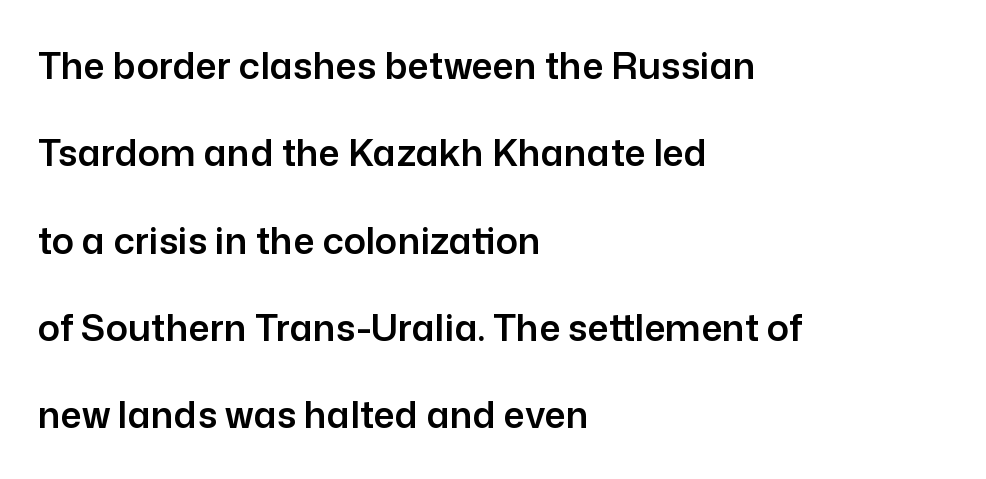
The image shows 37 px sans-serif type, upright; set left-aligned, loose line spacing (2.36x), normal letter spacing, not underlined; low stroke contrast and a medium x-height.
